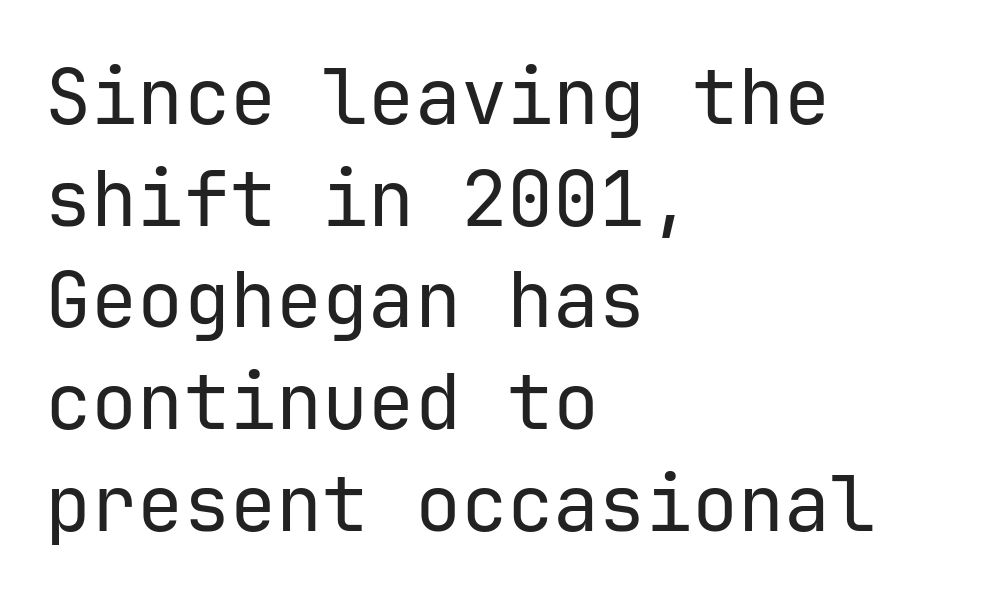
{"serif": "no", "italic": "no", "bold": "no", "weight": "regular", "width": "normal", "stroke_contrast": "low", "x_height": "medium", "monospaced": "yes", "underline": "no", "align": "left", "line_spacing": "normal", "line_spacing_ratio": 1.32, "letter_spacing": "normal", "letter_spacing_em": 0.0, "glyph_px": 77}
